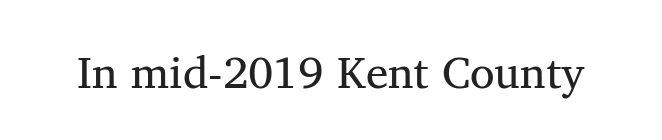
{"serif": "yes", "bold": "no", "weight": "regular", "width": "normal", "stroke_contrast": "medium", "x_height": "medium", "monospaced": "no", "underline": "no", "letter_spacing": "normal", "letter_spacing_em": 0.0, "glyph_px": 45}
